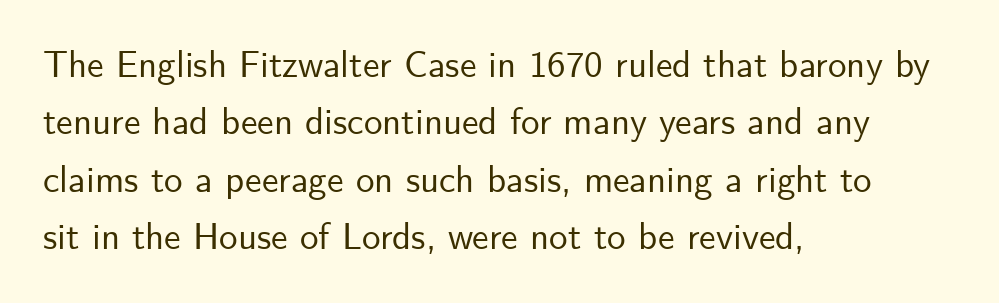
{"serif": "no", "italic": "no", "width": "normal", "stroke_contrast": "low", "x_height": "small", "monospaced": "no", "underline": "no", "align": "left", "line_spacing": "normal", "line_spacing_ratio": 1.55, "letter_spacing": "normal", "letter_spacing_em": 0.0, "glyph_px": 37}
